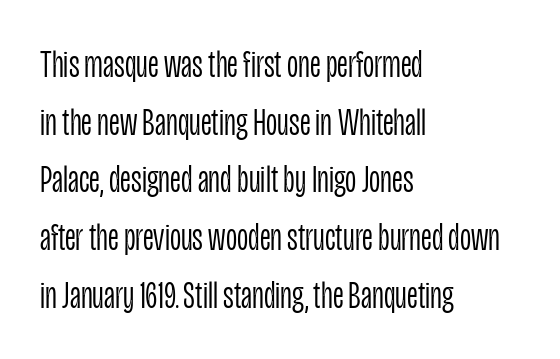
{"serif": "no", "italic": "no", "bold": "no", "weight": "light", "width": "condensed", "stroke_contrast": "low", "x_height": "large", "monospaced": "no", "underline": "no", "align": "left", "line_spacing": "normal", "line_spacing_ratio": 1.48, "letter_spacing": "normal", "letter_spacing_em": 0.0, "glyph_px": 39}
